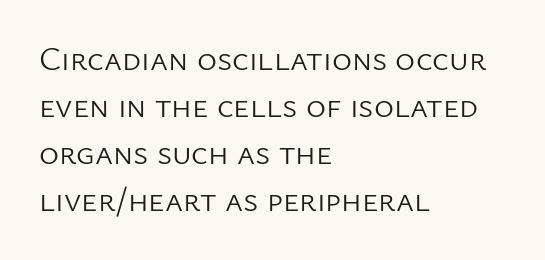
The image shows 34 px light sans-serif type, upright; set left-aligned, normal line spacing (1.38x), normal letter spacing, not underlined; low stroke contrast and a medium x-height.
